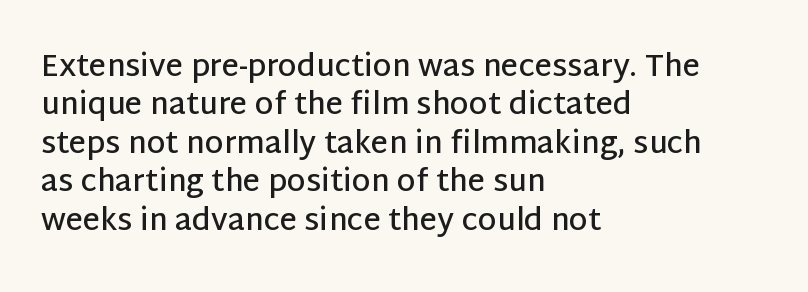
{"serif": "no", "italic": "no", "bold": "semi", "weight": "semibold", "width": "normal", "stroke_contrast": "low", "x_height": "large", "monospaced": "no", "underline": "no", "align": "left", "line_spacing": "normal", "line_spacing_ratio": 1.28, "letter_spacing": "normal", "letter_spacing_em": 0.0, "glyph_px": 30}
